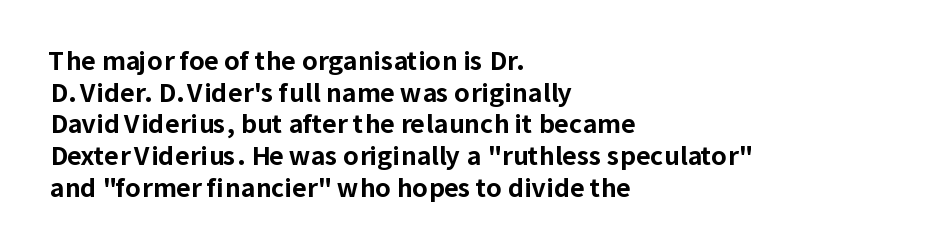
The image shows 25 px bold type, upright; set left-aligned, normal line spacing (1.27x), normal letter spacing, not underlined.
